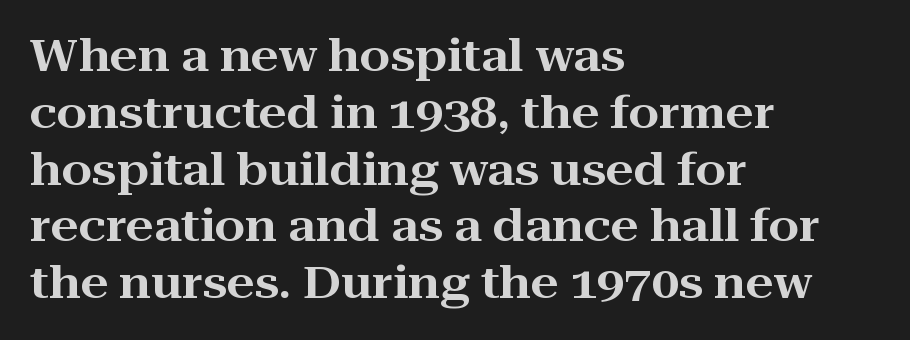
The image shows 44 px wide serif type, upright; set left-aligned, normal line spacing (1.29x), normal letter spacing, not underlined; high stroke contrast and a medium x-height.
